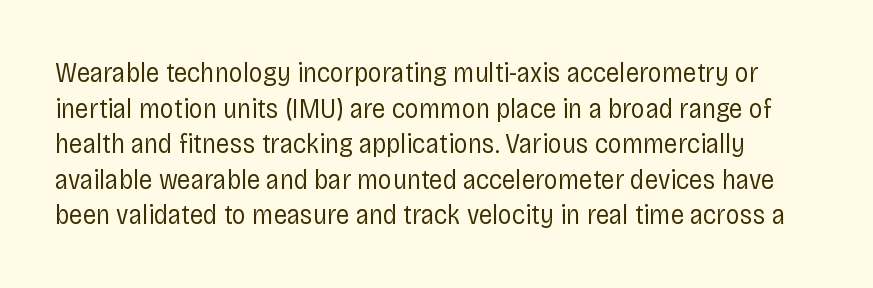
{"serif": "no", "italic": "no", "bold": "no", "weight": "regular", "width": "condensed", "stroke_contrast": "low", "x_height": "large", "monospaced": "no", "underline": "no", "line_spacing": "normal", "line_spacing_ratio": 1.27, "letter_spacing": "normal", "letter_spacing_em": 0.0, "glyph_px": 28}
